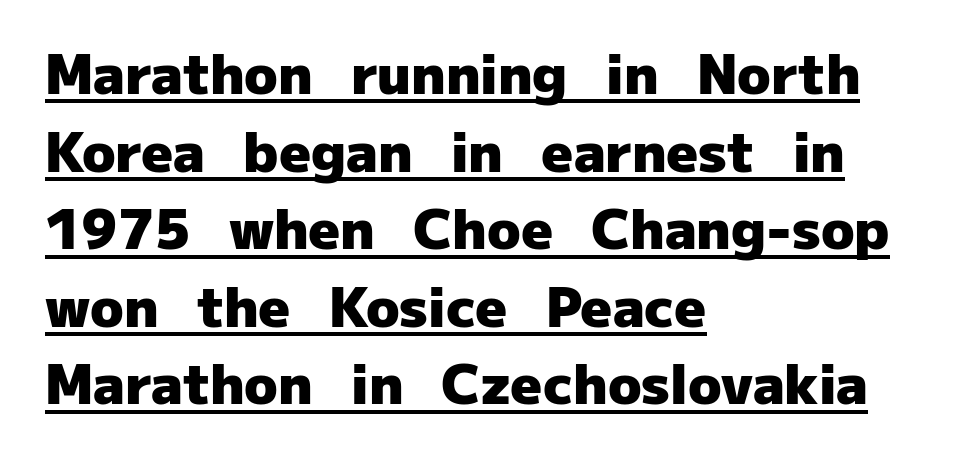
When letters stand straight like this, we call the style roman or upright. Default kerning and tracking; the words read as compact shapes. Stroke thickness is high; the sample reads as a true bold. Quick note: interline space is typical. The rendering uses the underline text-decoration.
